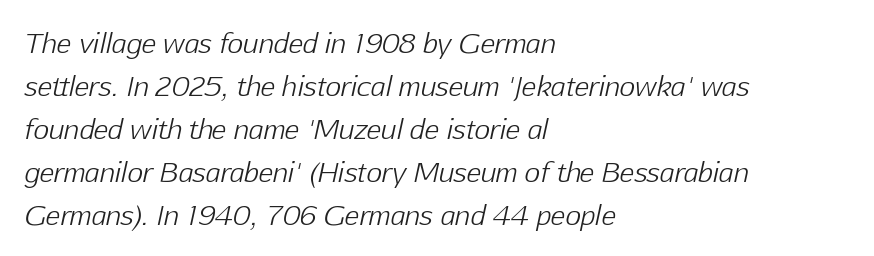
{"italic": "yes", "lean": "right", "slant_degrees": 12, "bold": "no", "underline": "no", "align": "left", "line_spacing": "normal", "line_spacing_ratio": 1.59, "letter_spacing": "normal", "letter_spacing_em": 0.0, "glyph_px": 27}
